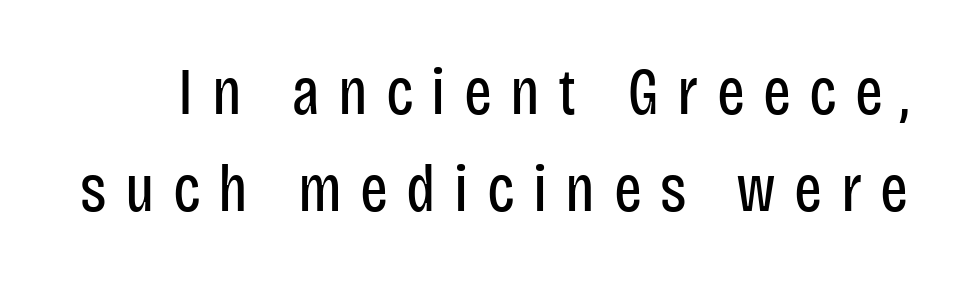
The image shows 66 px regular-weight, condensed sans-serif type, upright; set normal line spacing (1.47x), unusually wide letter spacing (+0.28 em), not underlined; low stroke contrast and a large x-height.
